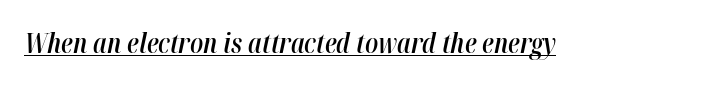
The image shows 27 px text type, italic (leaning right); set normal letter spacing, underlined.
